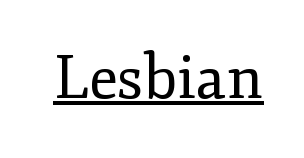
Each letter keeps its own natural width here, so spacing adapts to shape. Glyph-to-glyph distance matches everyday printed text. The glyphs in this specimen are seriffed. Stroke mass is kept to a normal reading level or below.
